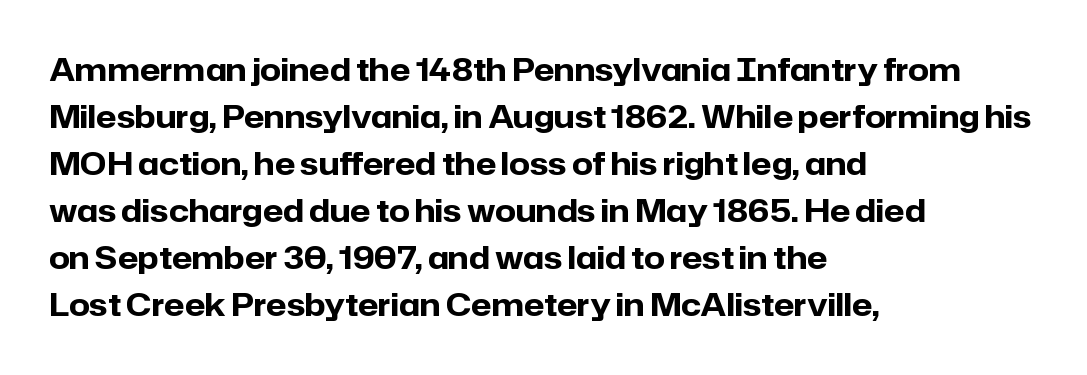
Q: Is the text bold? A: Yes.
Q: Is the text italic (slanted)? A: No, it is upright.
Q: Is the typeface a serif or a sans-serif typeface? A: Sans-serif.
Q: Is the text underlined? A: No.
Q: How is the paragraph aligned? A: Left-aligned.
Q: Is the spacing between letters normal or unusually wide? A: Normal.
Q: Is the spacing between lines tight, normal or loose? A: Normal.
Q: Width (condensed, normal, or wide)? A: Normal.
Q: Stroke contrast? A: Low.
Q: x-height? A: Medium.
Q: Monospaced? A: No.
